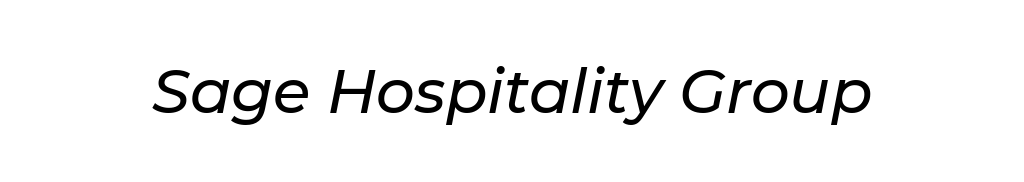
Q: Is the text italic (slanted)? A: Yes, it leans right by about 11 degrees.
Q: Is the text underlined? A: No.
Q: Is the spacing between letters normal or unusually wide? A: Normal.
Q: Width (condensed, normal, or wide)? A: Normal.
Q: Stroke contrast? A: Low.
Q: x-height? A: Medium.
Q: Monospaced? A: No.
